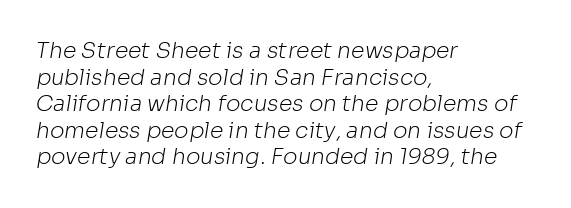
Q: Is the text bold? A: No.
Q: Is the text underlined? A: No.
Q: How is the paragraph aligned? A: Left-aligned.
Q: Is the spacing between letters normal or unusually wide? A: Normal.
